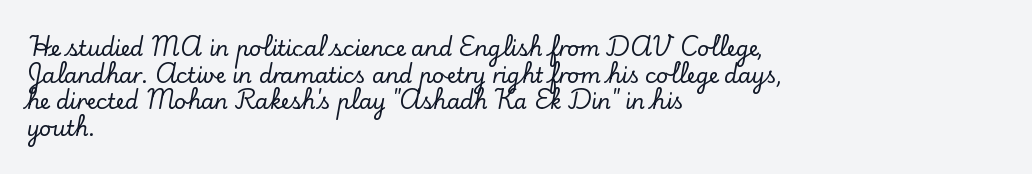
Successive baselines arrive at the customary interval. The space directly below the letters is spotless. The face used here is rendered with its standard letterfit. The rendering anchors every line to the left-hand side.
